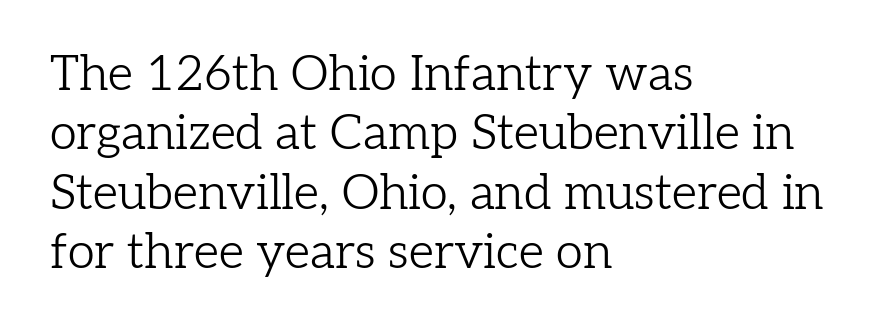
This is roman type, the default non-slanted kind. Check where the strokes stop: tiny serifs finish them off. The text block is weighted toward the left margin, trailing off unevenly rightward. Decoration check: the copy has no underline.
